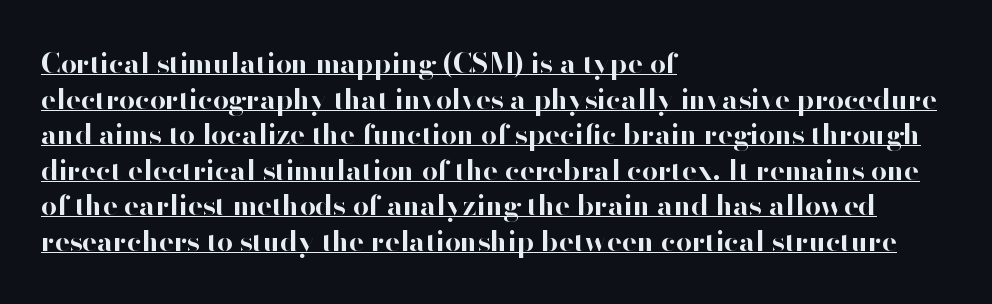
Q: Is the text bold? A: Yes.
Q: Is the text italic (slanted)? A: No, it is upright.
Q: Is the typeface a serif or a sans-serif typeface? A: Sans-serif.
Q: Is the text underlined? A: Yes.
Q: How is the paragraph aligned? A: Left-aligned.
Q: Is the spacing between letters normal or unusually wide? A: Normal.
Q: Is the spacing between lines tight, normal or loose? A: Normal.
Q: Width (condensed, normal, or wide)? A: Normal.
Q: Stroke contrast? A: High.
Q: x-height? A: Small.
Q: Monospaced? A: No.
